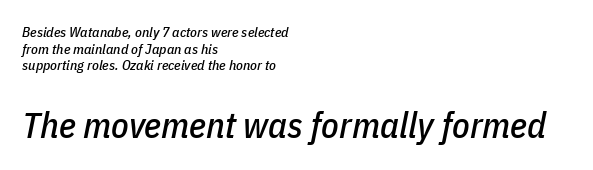
Q: Is the text italic (slanted)? A: Yes, it leans right by about 11 degrees.
Q: Is the text underlined? A: No.
Q: How is the paragraph aligned? A: Left-aligned.
Q: Is the spacing between letters normal or unusually wide? A: Normal.
Q: Which block of text is set in a larger size, the first (top) or the second (bottom)? A: The second (bottom) one.
Q: Width (condensed, normal, or wide)? A: Condensed.
Q: Stroke contrast? A: Low.
Q: x-height? A: Medium.
Q: Monospaced? A: No.
